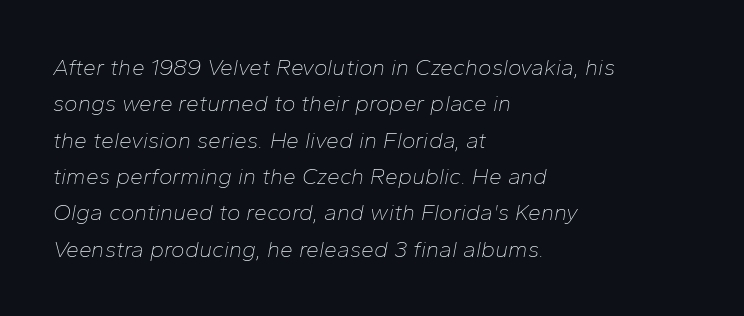
{"italic": "yes", "lean": "right", "slant_degrees": 10, "bold": "no", "underline": "no", "align": "left", "line_spacing": "normal", "line_spacing_ratio": 1.58, "letter_spacing": "normal", "letter_spacing_em": 0.0, "glyph_px": 23}
